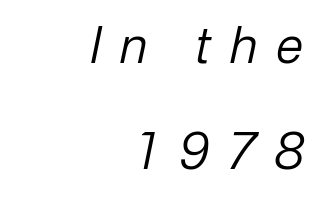
{"italic": "yes", "lean": "right", "slant_degrees": 12, "bold": "no", "weight": "regular", "width": "normal", "stroke_contrast": "low", "x_height": "medium", "monospaced": "no", "underline": "no", "align": "right", "line_spacing": "loose", "line_spacing_ratio": 2.12, "letter_spacing": "wide", "letter_spacing_em": 0.38, "glyph_px": 50}
